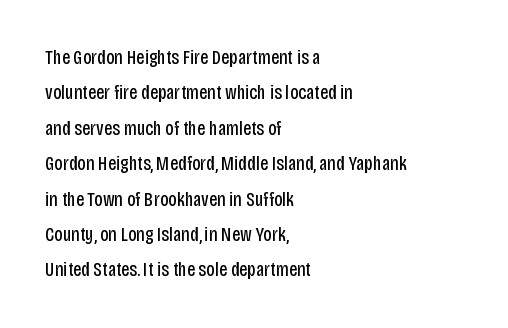
On a weight scale, this lands at 450 or below. Line starts are locked; line ends wander. Has an underline been added? It has not. Posture: upright roman.
